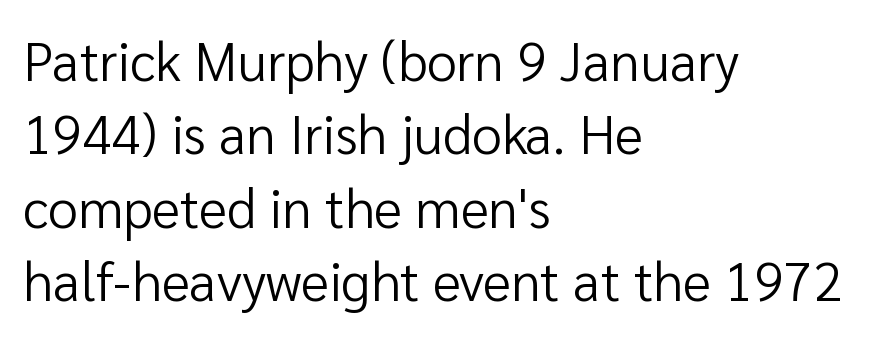
{"serif": "no", "italic": "no", "bold": "no", "weight": "regular", "width": "normal", "stroke_contrast": "low", "x_height": "medium", "monospaced": "no", "underline": "no", "align": "left", "line_spacing": "normal", "line_spacing_ratio": 1.36, "letter_spacing": "normal", "letter_spacing_em": 0.0, "glyph_px": 54}
